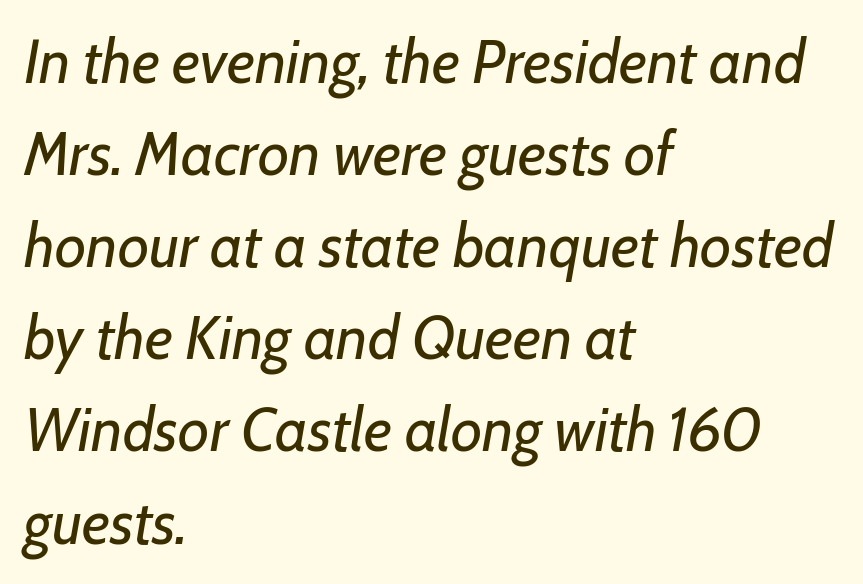
The image shows 61 px regular-weight type, italic (leaning right); set left-aligned, normal line spacing (1.51x), normal letter spacing, not underlined; low stroke contrast and a medium x-height.
